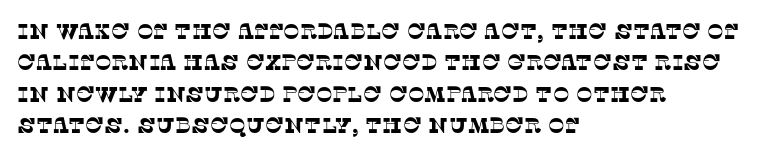
Q: Is the text underlined? A: No.
Q: How is the paragraph aligned? A: Left-aligned.
Q: Is the spacing between letters normal or unusually wide? A: Normal.
Q: Is the spacing between lines tight, normal or loose? A: Normal.
